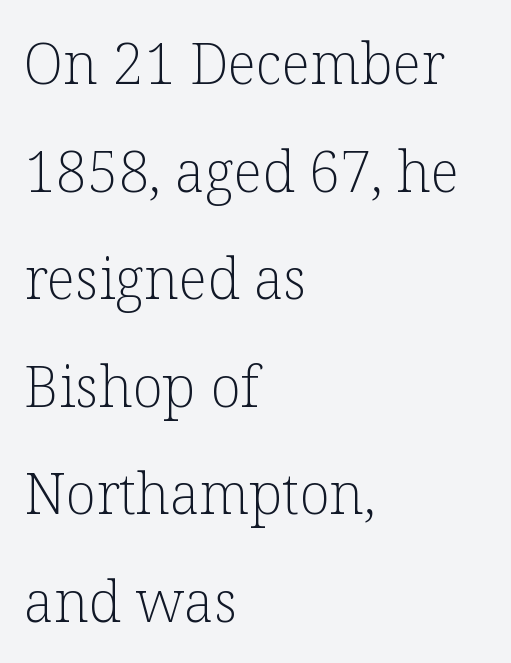
Character widths vary here, with narrow letters taking less room than wide ones. If you drew a ruler down the left edge, every line would touch it. Default kerning and tracking; the words read as compact shapes. Has an underline been added? It has not. Observe the serifs anchoring each vertical stroke in this sample. The lettering holds an erect, upright posture throughout.
